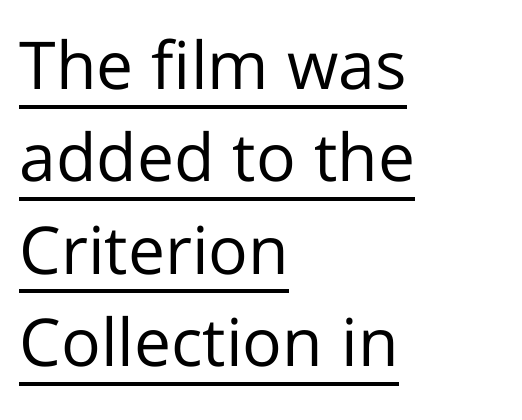
This sample has the flowing, uneven cadence of proportional lettering. Rows of type keep a routine distance in the vertical direction. Caption: lettering with a line underneath. Posture: upright roman. No feet cap the strokes, marking this as sans-serif type.
